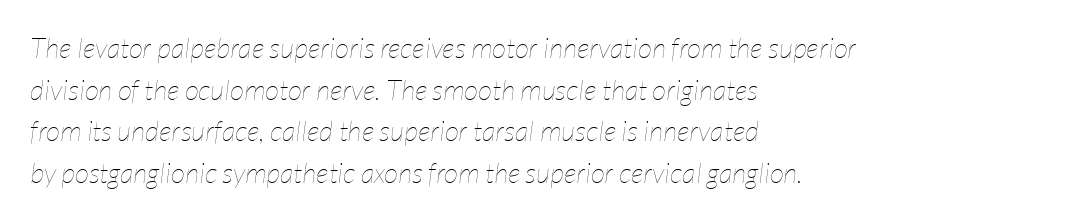
The image shows 28 px thin, condensed type, italic (leaning right); set left-aligned, normal line spacing (1.49x), normal letter spacing, not underlined; low stroke contrast and a medium x-height.
